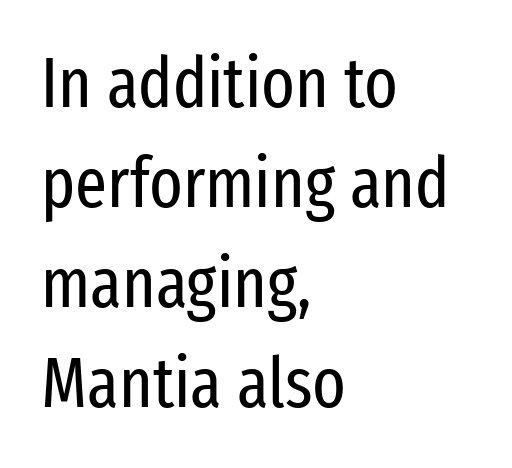
{"serif": "no", "italic": "no", "bold": "no", "weight": "regular", "width": "condensed", "stroke_contrast": "low", "x_height": "medium", "monospaced": "no", "underline": "no", "align": "left", "line_spacing": "normal", "line_spacing_ratio": 1.43, "letter_spacing": "normal", "letter_spacing_em": 0.0, "glyph_px": 70}
